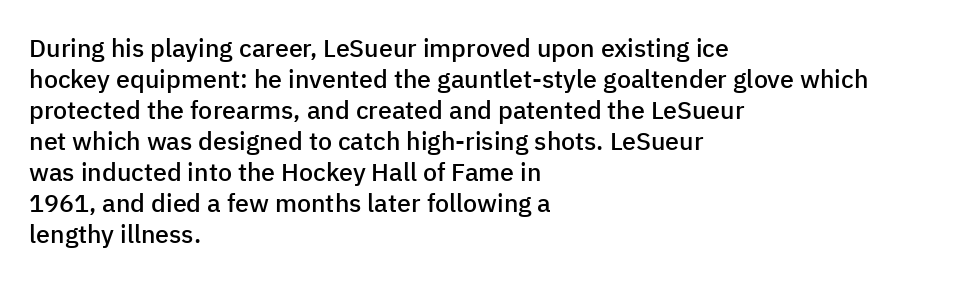
{"italic": "no", "bold": "semi", "underline": "no", "align": "left", "line_spacing_ratio": 1.24, "letter_spacing": "normal", "letter_spacing_em": 0.0, "glyph_px": 25}
